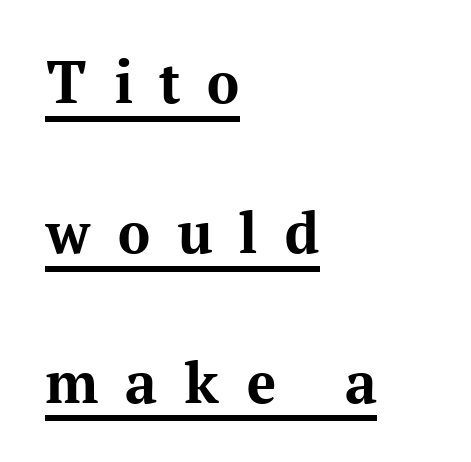
{"serif": "yes", "italic": "no", "bold": "yes", "weight": "bold", "width": "normal", "stroke_contrast": "medium", "x_height": "medium", "monospaced": "no", "underline": "yes", "align": "left", "line_spacing": "loose", "line_spacing_ratio": 2.34, "letter_spacing": "wide", "letter_spacing_em": 0.42, "glyph_px": 64}
